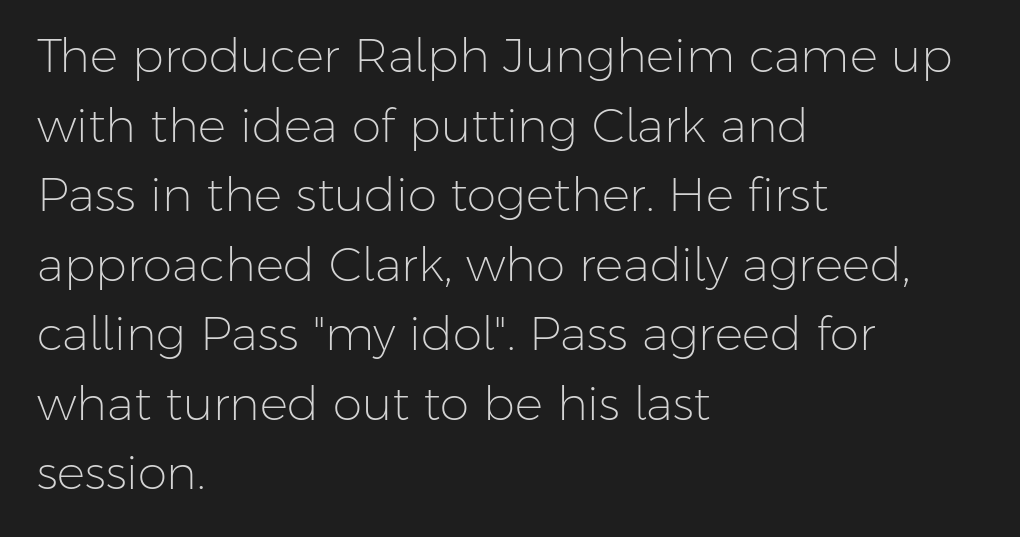
Q: Is the text bold? A: No.
Q: Is the text italic (slanted)? A: No, it is upright.
Q: Is the typeface a serif or a sans-serif typeface? A: Sans-serif.
Q: Is the text underlined? A: No.
Q: How is the paragraph aligned? A: Left-aligned.
Q: Is the spacing between letters normal or unusually wide? A: Normal.
Q: Is the spacing between lines tight, normal or loose? A: Normal.
Q: Width (condensed, normal, or wide)? A: Normal.
Q: Stroke contrast? A: Low.
Q: x-height? A: Medium.
Q: Monospaced? A: No.
